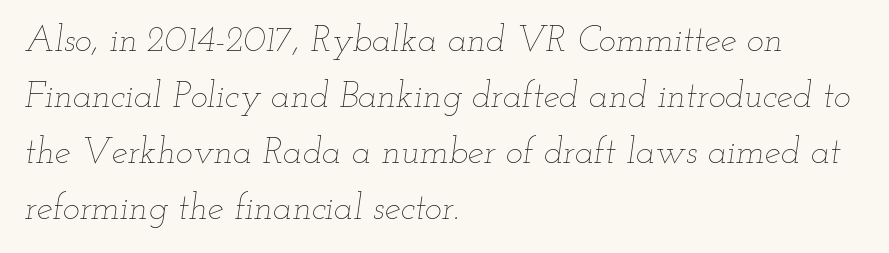
Q: Is the text bold? A: No.
Q: Is the text italic (slanted)? A: Yes, it leans right by about 12 degrees.
Q: Is the text underlined? A: No.
Q: How is the paragraph aligned? A: Left-aligned.
Q: Is the spacing between letters normal or unusually wide? A: Normal.
Q: Is the spacing between lines tight, normal or loose? A: Normal.
Q: Width (condensed, normal, or wide)? A: Wide.
Q: Stroke contrast? A: Low.
Q: x-height? A: Small.
Q: Monospaced? A: No.
